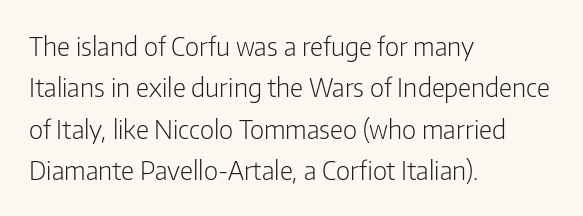
Each stroke keeps to a modest, everyday thickness or less. Whoever set this chose a conventional vertical rhythm. Caption: multi-line text, flush left, ragged right. Underlining? Definitely not there.
